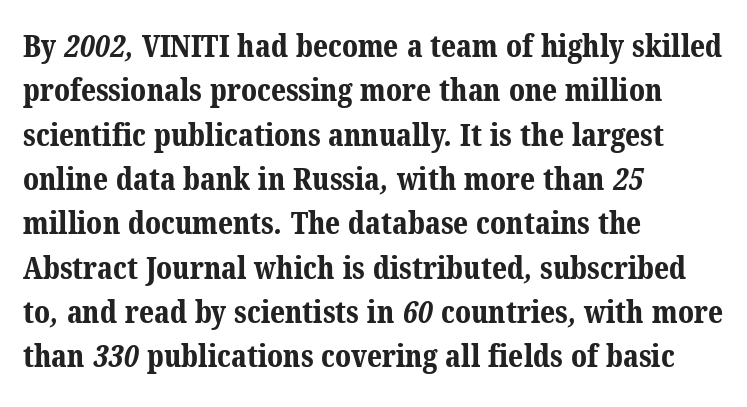
{"serif": "yes", "bold": "yes", "weight": "bold", "width": "normal", "stroke_contrast": "medium", "x_height": "medium", "monospaced": "no", "underline": "no", "align": "left", "line_spacing": "normal", "line_spacing_ratio": 1.43, "letter_spacing": "normal", "letter_spacing_em": 0.0, "glyph_px": 31}
